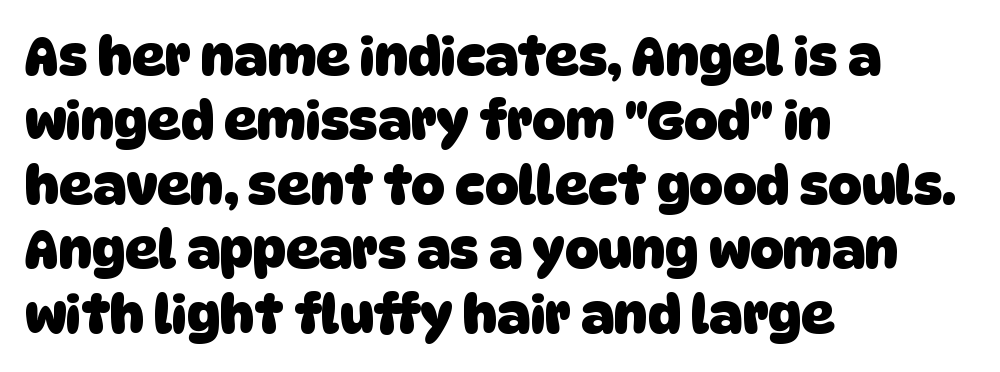
Q: Is the text bold? A: Yes.
Q: Is the typeface a serif or a sans-serif typeface? A: Sans-serif.
Q: Is the text underlined? A: No.
Q: How is the paragraph aligned? A: Left-aligned.
Q: Is the spacing between letters normal or unusually wide? A: Normal.
Q: Width (condensed, normal, or wide)? A: Normal.
Q: Stroke contrast? A: Low.
Q: x-height? A: Large.
Q: Monospaced? A: No.
